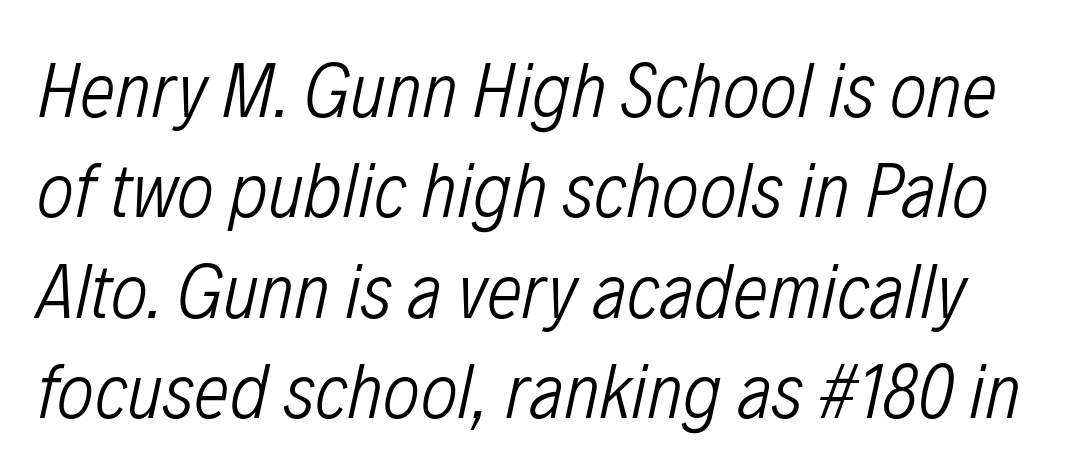
The image shows 79 px light, condensed type, italic (leaning right); set normal line spacing (1.27x), normal letter spacing, not underlined; low stroke contrast and a medium x-height.
